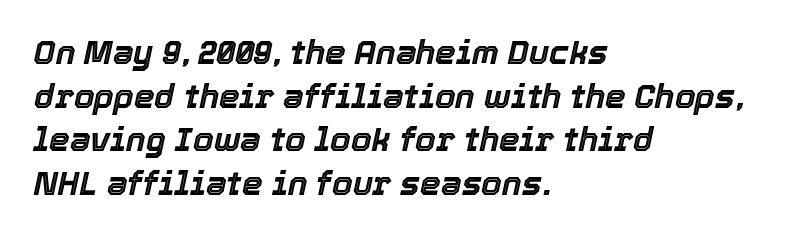
The image shows 33 px text type, italic (leaning right); set left-aligned, normal line spacing (1.32x), normal letter spacing, not underlined; a medium x-height.
